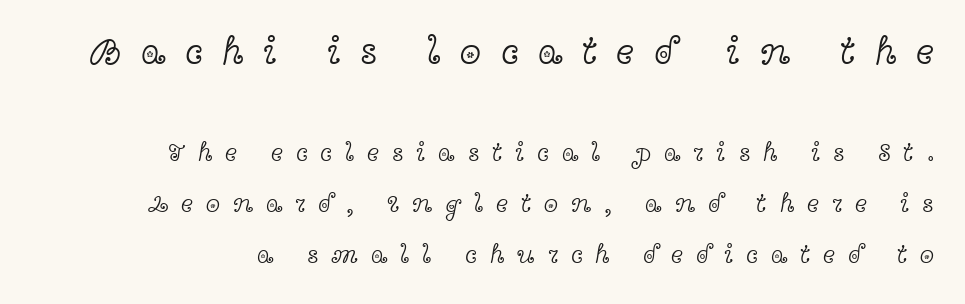
A quiet, ordinary-to-light weight characterises the typeface. Descenders are the only things crossing below the line. Character size in the leading block exceeds that of the trailing block. Typographically, this falls in the serif category.
